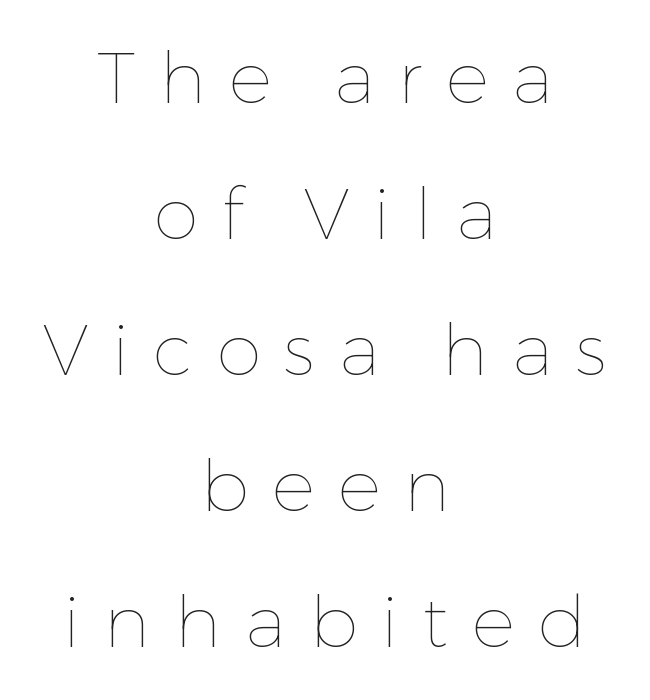
{"italic": "no", "bold": "no", "weight": "thin", "width": "normal", "stroke_contrast": "low", "x_height": "medium", "monospaced": "no", "underline": "no", "align": "center", "line_spacing_ratio": 1.89, "letter_spacing": "wide", "letter_spacing_em": 0.33, "glyph_px": 72}
